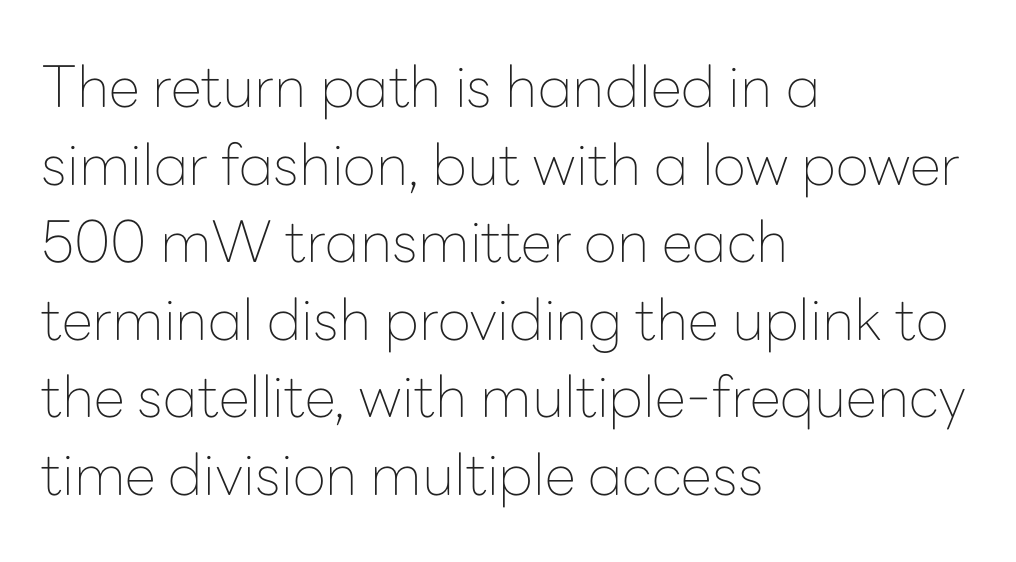
Q: Is the text bold? A: No.
Q: Is the text italic (slanted)? A: No, it is upright.
Q: Is the typeface a serif or a sans-serif typeface? A: Sans-serif.
Q: Is the text underlined? A: No.
Q: How is the paragraph aligned? A: Left-aligned.
Q: Is the spacing between letters normal or unusually wide? A: Normal.
Q: Is the spacing between lines tight, normal or loose? A: Normal.
Q: Width (condensed, normal, or wide)? A: Normal.
Q: Stroke contrast? A: Low.
Q: x-height? A: Medium.
Q: Monospaced? A: No.
